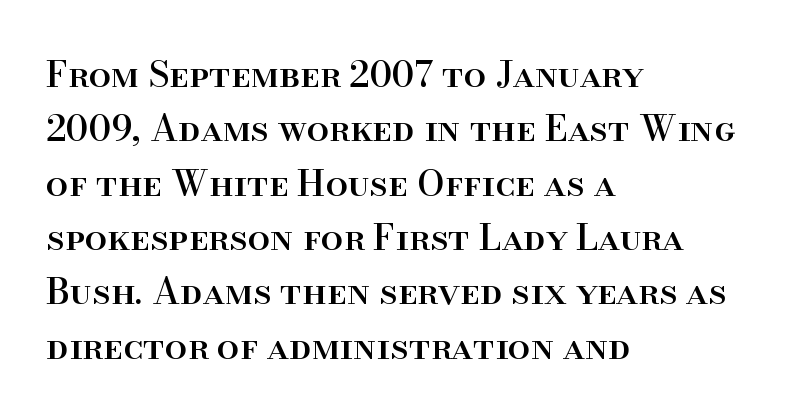
Q: Is the text italic (slanted)? A: No, it is upright.
Q: Is the typeface a serif or a sans-serif typeface? A: Serif.
Q: Is the text underlined? A: No.
Q: How is the paragraph aligned? A: Left-aligned.
Q: Is the spacing between letters normal or unusually wide? A: Normal.
Q: Is the spacing between lines tight, normal or loose? A: Normal.
Q: Width (condensed, normal, or wide)? A: Normal.
Q: Stroke contrast? A: High.
Q: x-height? A: Small.
Q: Monospaced? A: No.
